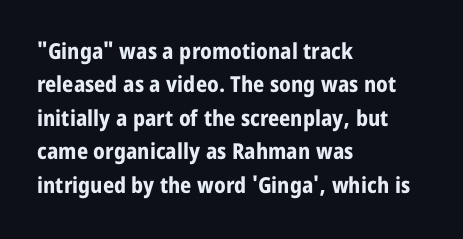
The strip under each line holds only bare page. Between one letter and the next there's only the usual sliver of space. Is there any slant? The stems are plumb. Plenty of ink on the page — the face is bold. Leading matches the norm, producing a regular column.
